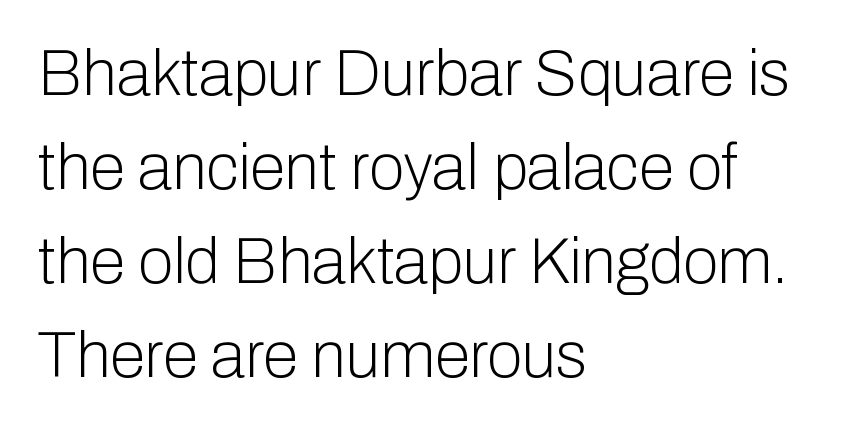
{"serif": "no", "italic": "no", "bold": "no", "weight": "light", "width": "normal", "stroke_contrast": "low", "x_height": "medium", "monospaced": "no", "underline": "no", "align": "left", "line_spacing": "normal", "line_spacing_ratio": 1.47, "letter_spacing": "normal", "letter_spacing_em": 0.0, "glyph_px": 64}
